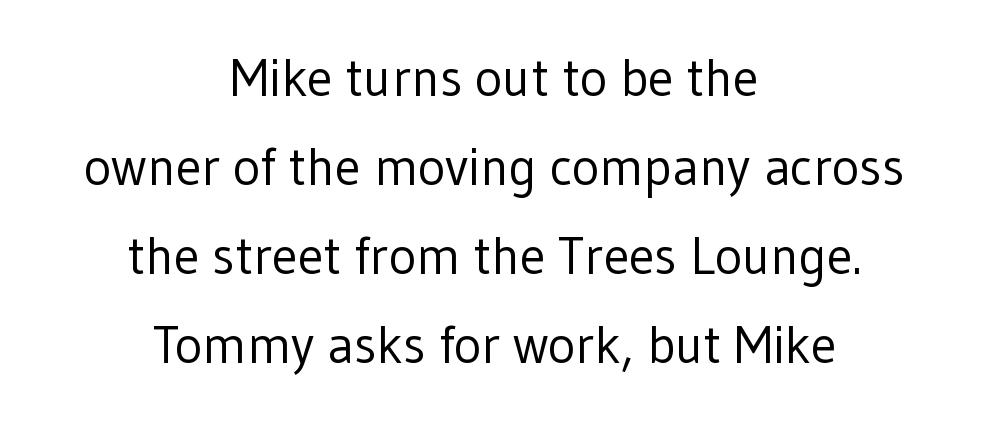
The image shows 52 px regular-weight sans-serif type, upright; set centered, line spacing 1.71x, normal letter spacing, not underlined; low stroke contrast and a medium x-height.
